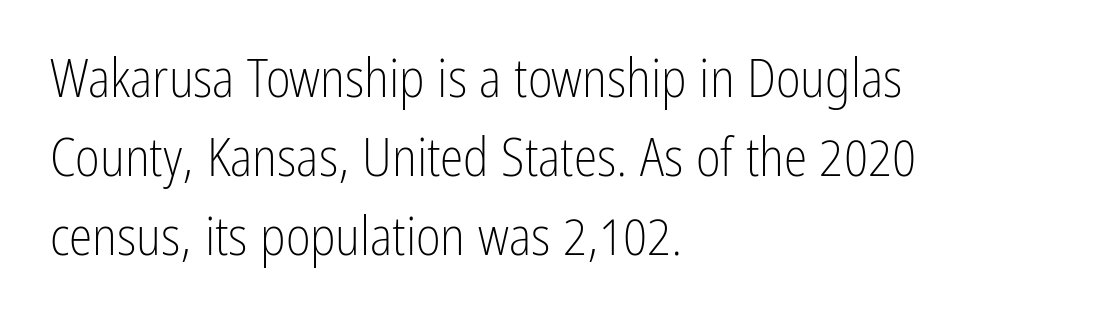
Q: Is the text bold? A: No.
Q: Is the text italic (slanted)? A: No, it is upright.
Q: Is the typeface a serif or a sans-serif typeface? A: Sans-serif.
Q: Is the text underlined? A: No.
Q: How is the paragraph aligned? A: Left-aligned.
Q: Is the spacing between letters normal or unusually wide? A: Normal.
Q: Is the spacing between lines tight, normal or loose? A: Normal.
Q: Width (condensed, normal, or wide)? A: Condensed.
Q: Stroke contrast? A: Low.
Q: x-height? A: Medium.
Q: Monospaced? A: No.
